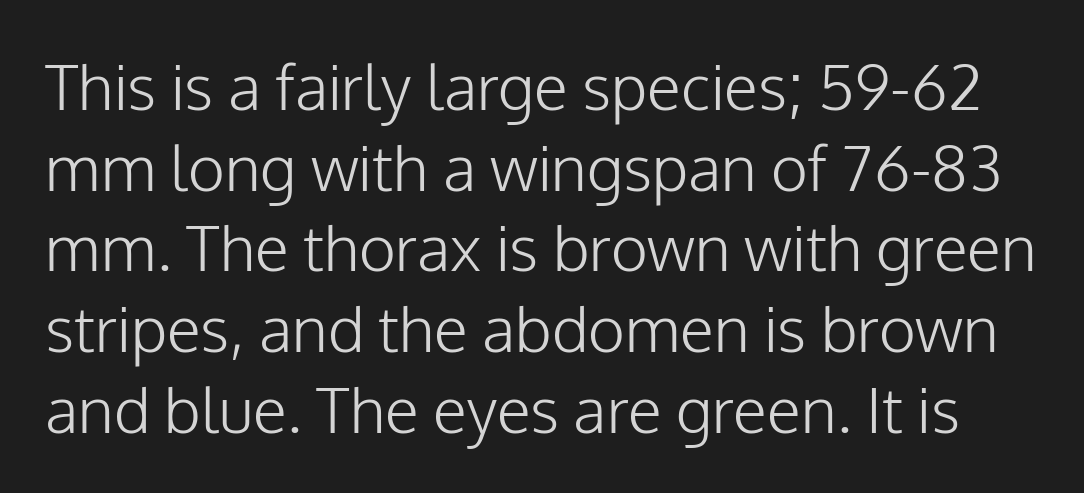
Is this a sans? Yes — the strokes have no serifs. Anything drawn beneath the words? Only blank space. The letterforms sit shoulder to shoulder at normal distance. Leading matches the norm, producing a regular column.
